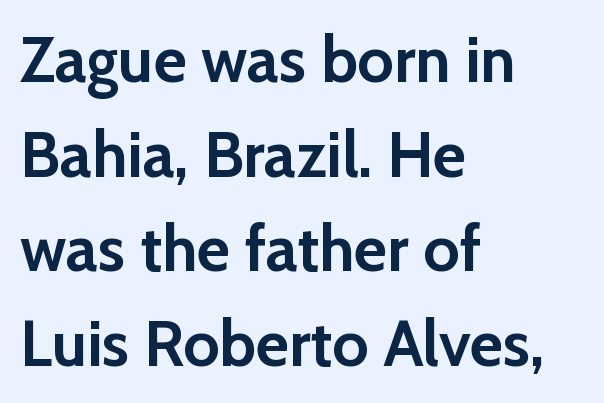
This is heavy type, rendered in bold. The passage shown is not underscored anywhere. You could not count columns in this text — the font is proportionally spaced. Italic: no, the glyphs are upright roman. This sample is left-justified, so line endings fall wherever the words run out. This rendering leaves character spacing at its baseline value.
